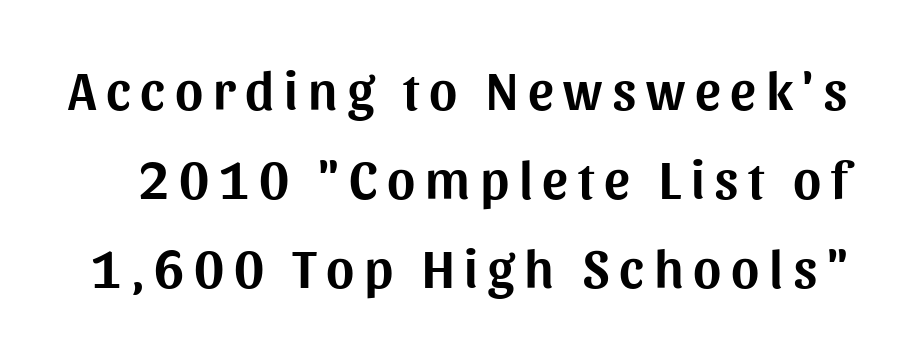
The image shows 54 px sans-serif type, upright; set normal line spacing (1.65x), not underlined; medium stroke contrast and a medium x-height.
